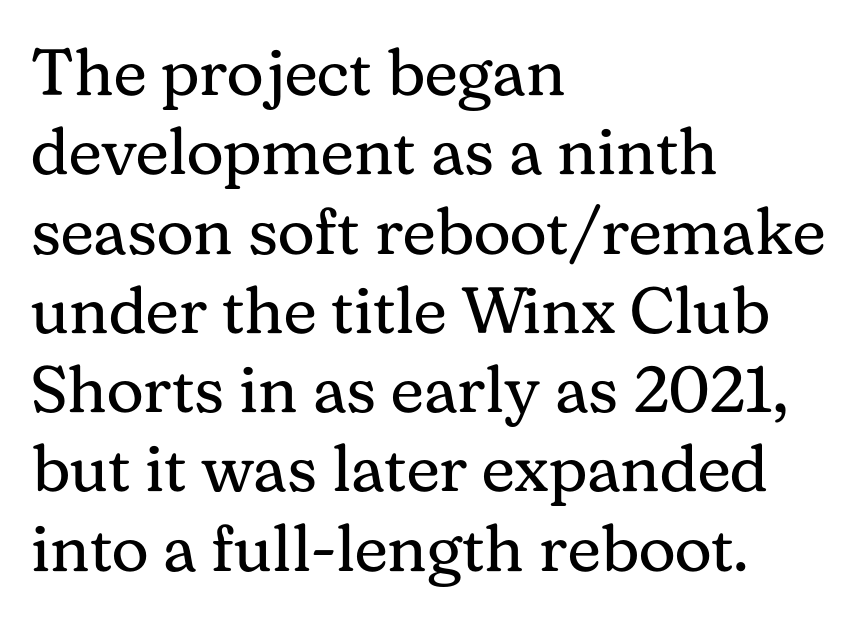
The image shows 65 px regular-weight serif type, upright; set left-aligned, line spacing 1.22x, normal letter spacing, not underlined; medium stroke contrast and a medium x-height.
